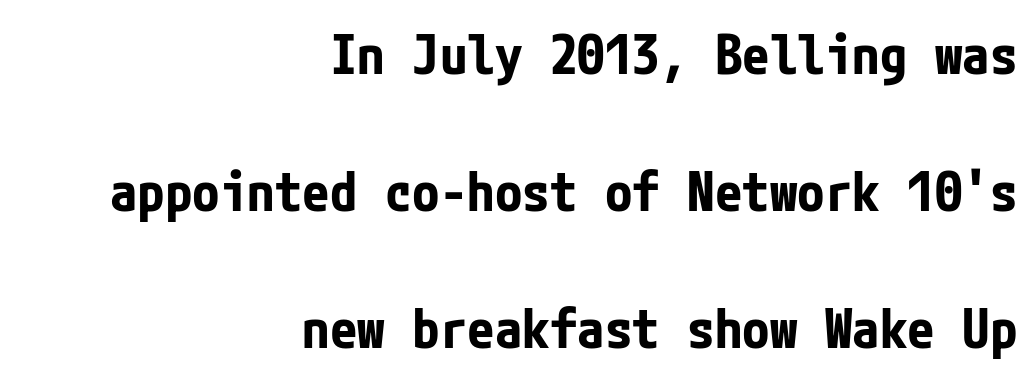
The zone under the glyphs is completely vacant. In terms of letterform style, serifs are entirely absent. These lines carry a lot of weight — the face is fully bold. These lines stack with their right ends in a neat column. Vertical strokes here are truly vertical. The gaps between neighbouring characters are ordinary and unremarkable.
